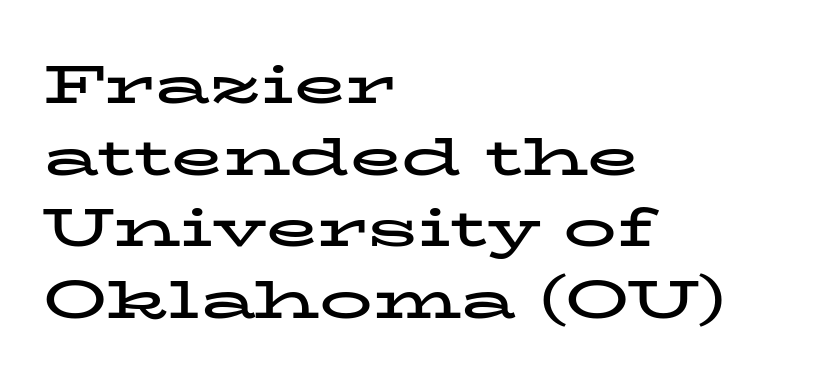
The image shows 53 px bold, wide serif type, upright; set left-aligned, normal line spacing (1.35x), normal letter spacing, not underlined; low stroke contrast and a medium x-height.
